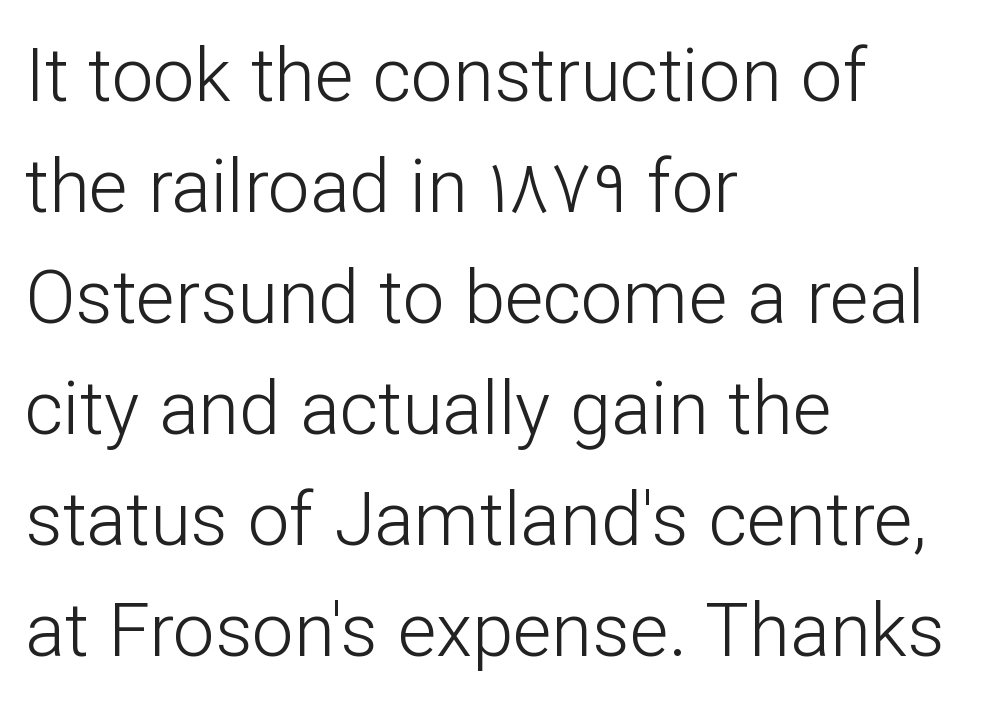
The image shows 74 px light sans-serif type, upright; set left-aligned, normal line spacing (1.5x), normal letter spacing, not underlined; low stroke contrast and a medium x-height.
